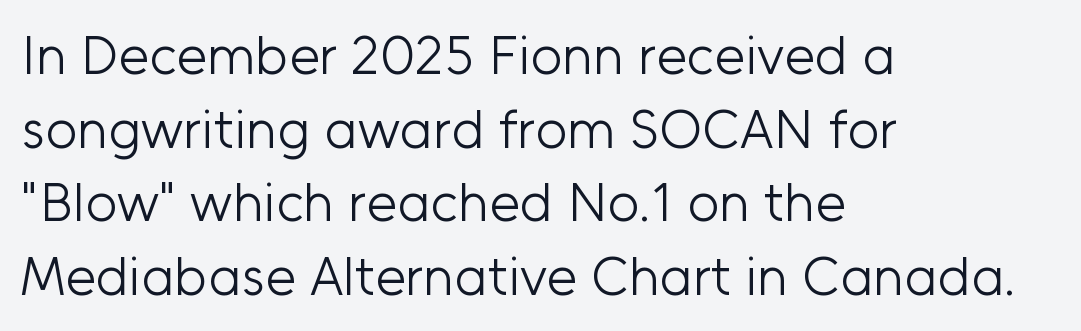
How are the letters spaced? Ordinarily, with no added tracking. Designer's note — italics off, roman on. The typeface has the unassuming heft of standard copy or less. Leading matches the norm, producing a regular column. Plain, unruled lines of type.
